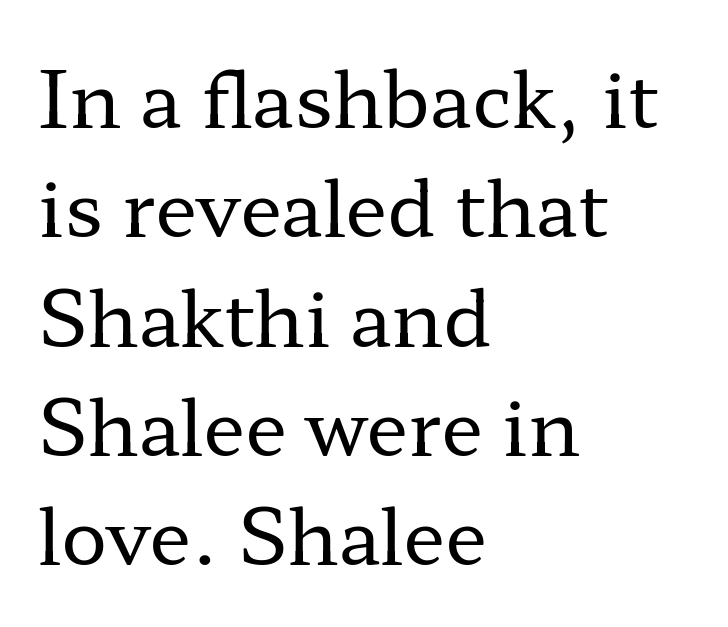
It's the straight-up-and-down kind of type. Counters stay open thanks to moderate or lighter strokes. These lines are composed in type with serifs. Glyph-to-glyph distance matches everyday printed text. Baseline-to-baseline distance is the conventional proportion of letter height. Lines of text with bare space underneath.
